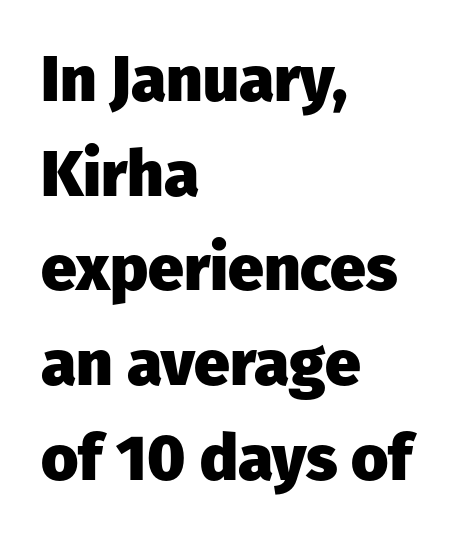
{"serif": "no", "italic": "no", "bold": "yes", "weight": "heavy", "width": "normal", "stroke_contrast": "low", "x_height": "medium", "monospaced": "no", "underline": "no", "align": "left", "line_spacing": "normal", "line_spacing_ratio": 1.48, "letter_spacing": "normal", "letter_spacing_em": 0.0, "glyph_px": 64}
